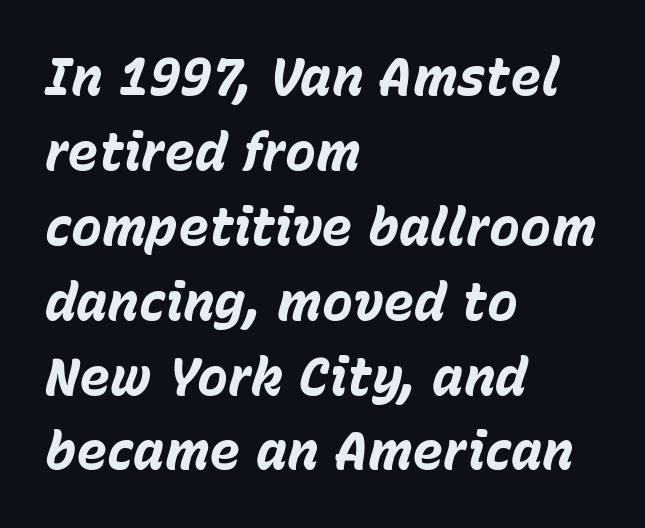
The image shows 52 px bold type, italic (leaning right); set left-aligned, normal line spacing (1.44x), normal letter spacing, not underlined; low stroke contrast and a medium x-height.
